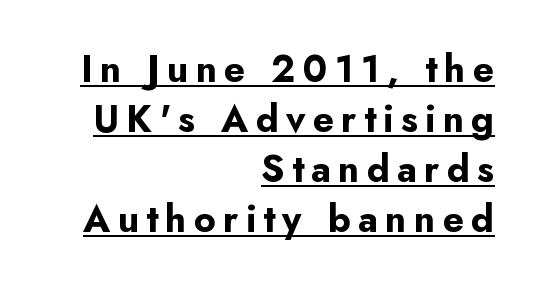
The image shows 37 px bold sans-serif type, upright; set right-aligned, normal line spacing (1.35x), unusually wide letter spacing (+0.2 em), underlined; low stroke contrast and a small x-height.
